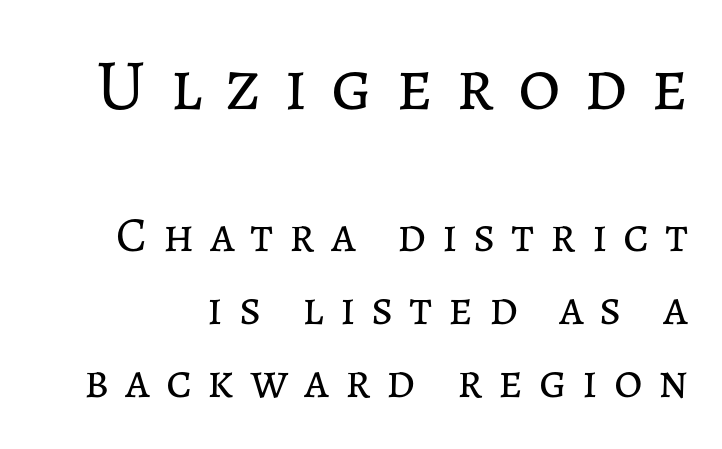
Q: Is the text bold? A: No.
Q: Is the text italic (slanted)? A: No, it is upright.
Q: Is the text underlined? A: No.
Q: Is the spacing between letters normal or unusually wide? A: Unusually wide.
Q: Is the spacing between lines tight, normal or loose? A: Normal.
Q: Which block of text is set in a larger size, the first (top) or the second (bottom)? A: The first (top) one.
Q: Width (condensed, normal, or wide)? A: Normal.
Q: Stroke contrast? A: Low.
Q: x-height? A: Medium.
Q: Monospaced? A: No.
